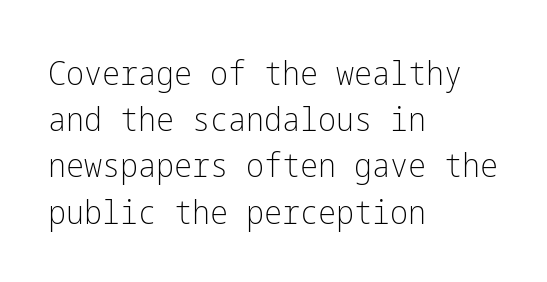
{"serif": "no", "italic": "no", "bold": "no", "weight": "light", "width": "condensed", "stroke_contrast": "low", "x_height": "medium", "underline": "no", "align": "left", "line_spacing": "normal", "line_spacing_ratio": 1.36, "letter_spacing": "normal", "letter_spacing_em": 0.0, "glyph_px": 34}
